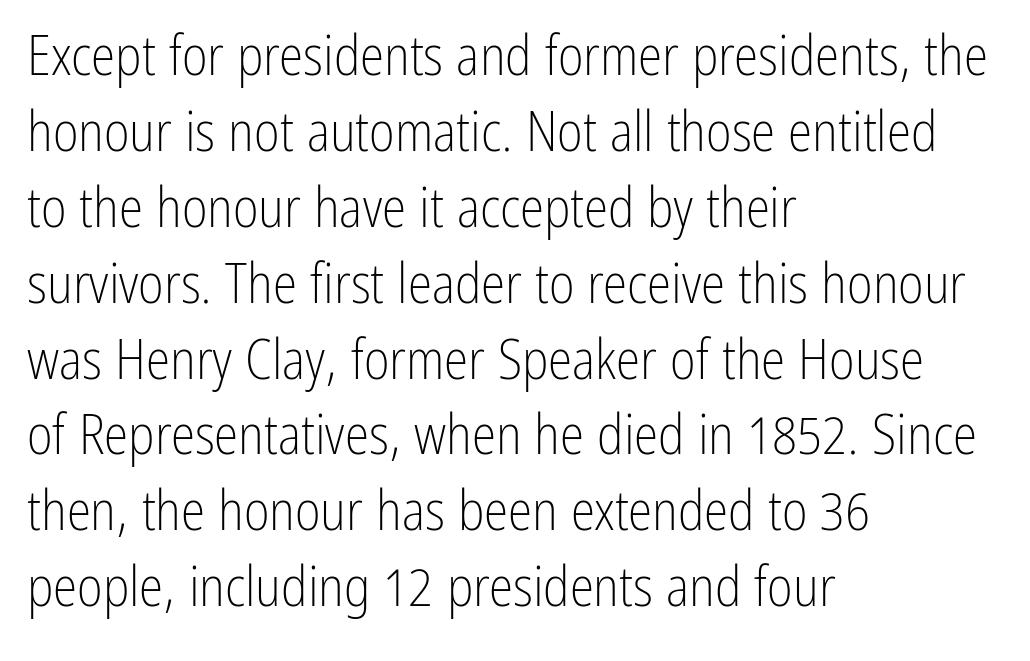
The image shows 55 px light, condensed sans-serif type, upright; set left-aligned, normal line spacing (1.38x), normal letter spacing, not underlined; low stroke contrast and a medium x-height.
